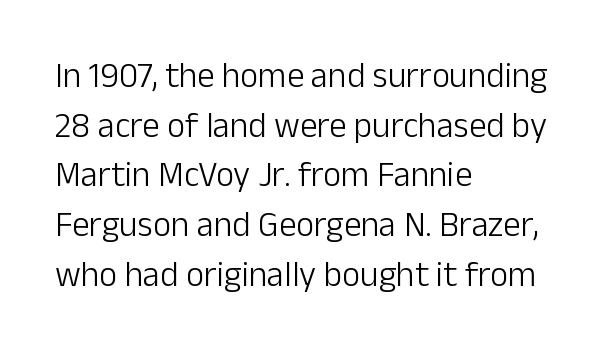
{"serif": "no", "italic": "no", "bold": "no", "weight": "light", "width": "normal", "stroke_contrast": "low", "x_height": "medium", "monospaced": "no", "underline": "no", "align": "left", "line_spacing": "normal", "line_spacing_ratio": 1.42, "letter_spacing": "normal", "letter_spacing_em": 0.0, "glyph_px": 35}
